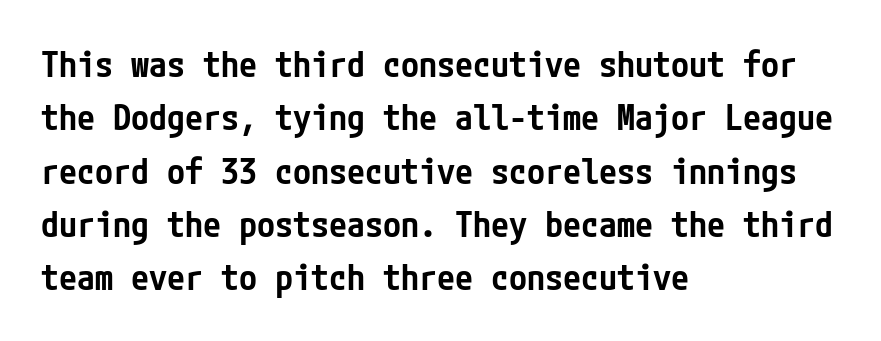
Upright lettering throughout. Beneath every word, the page is bare. The rendering keeps characters at their native spacing. No feet cap the strokes, marking this as sans-serif type. This is the in-between weight designers call semibold or demi. The designer left line spacing at the default.
